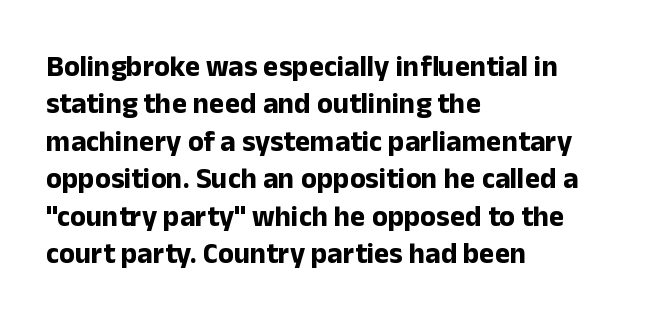
The image shows 29 px bold sans-serif type, upright; set left-aligned, normal line spacing (1.29x), normal letter spacing, not underlined; low stroke contrast and a medium x-height.
